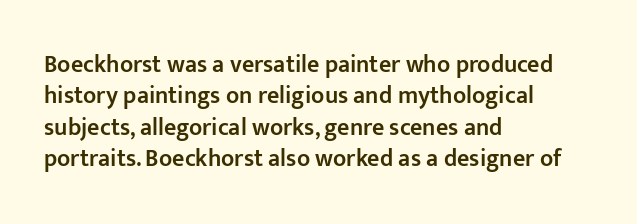
{"italic": "no", "bold": "semi", "underline": "no", "align": "left", "line_spacing": "normal", "line_spacing_ratio": 1.31, "letter_spacing": "normal", "letter_spacing_em": 0.0, "glyph_px": 24}
